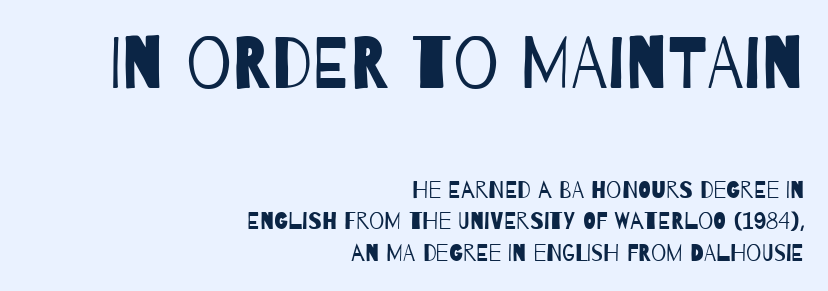
{"serif": "no", "bold": "no", "weight": "regular", "width": "condensed", "stroke_contrast": "low", "x_height": "large", "monospaced": "no", "underline": "no", "align": "right", "line_spacing": "normal", "line_spacing_ratio": 1.31, "letter_spacing": "normal", "letter_spacing_em": 0.0, "larger_block": "first", "size_ratio": 3.0, "glyph_px": 72}
